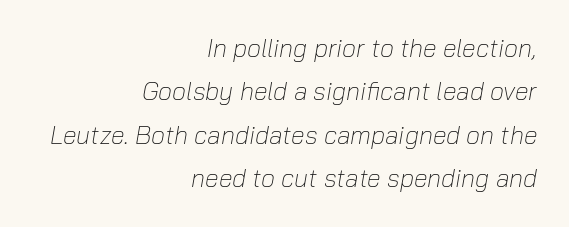
{"italic": "yes", "lean": "right", "slant_degrees": 10, "bold": "no", "underline": "no", "align": "right", "line_spacing_ratio": 1.74, "letter_spacing": "normal", "letter_spacing_em": 0.0, "glyph_px": 25}
